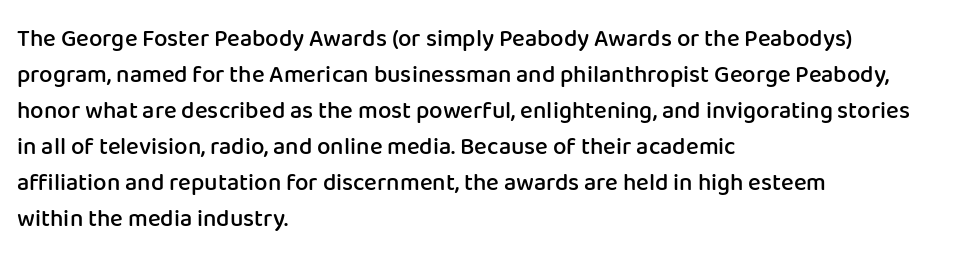
The type is set solid horizontally, with unmodified tracking. The space beneath each line is pristine and unruled. The passage shown stacks its lines at a standard gap. Visually the block forms a straight wall on the left and a jagged coastline on the right. The characters look somewhat weighty, a semibold short of true bold.
